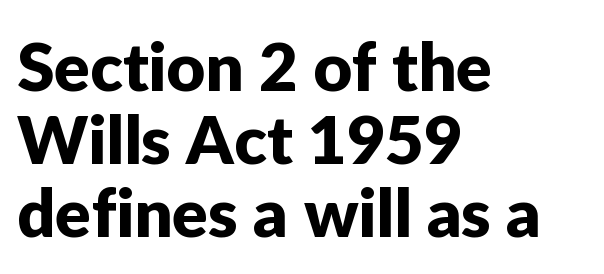
The image shows 67 px sans-serif type, upright; set left-aligned, tight line spacing (1.09x), normal letter spacing, not underlined; low stroke contrast and a medium x-height.
